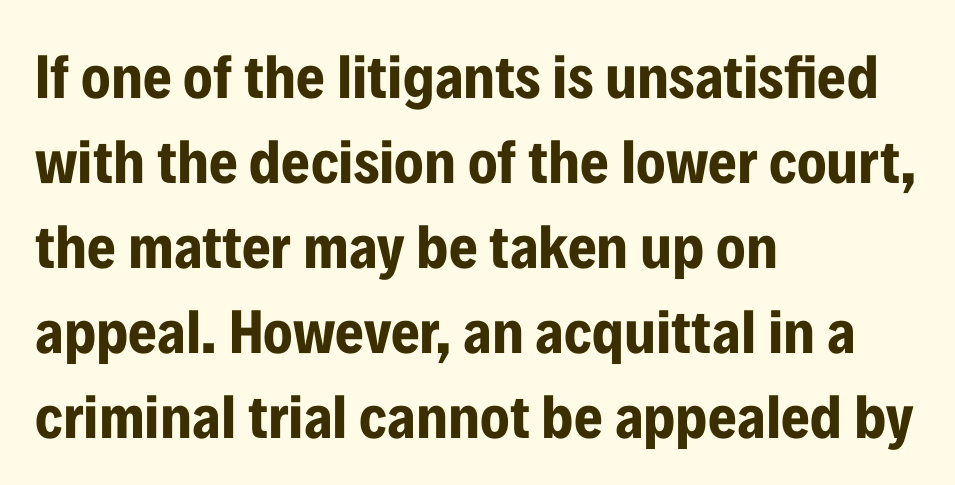
The setting favours the left margin, as ordinary paragraphs usually do. How heavy is the stroke? Heavy — this is a bold. Summary of vertical rhythm: regular, with standard interline spacing. The lettering holds an erect, upright posture throughout. The baseline area is clear. The type family on display is of the sans-serif kind.
